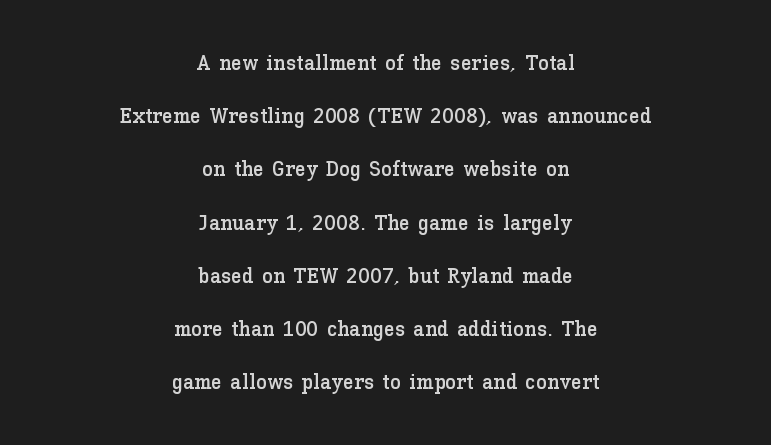
{"italic": "no", "underline": "no", "align": "center", "line_spacing": "loose", "line_spacing_ratio": 2.42, "letter_spacing": "normal", "letter_spacing_em": 0.0, "glyph_px": 22}
